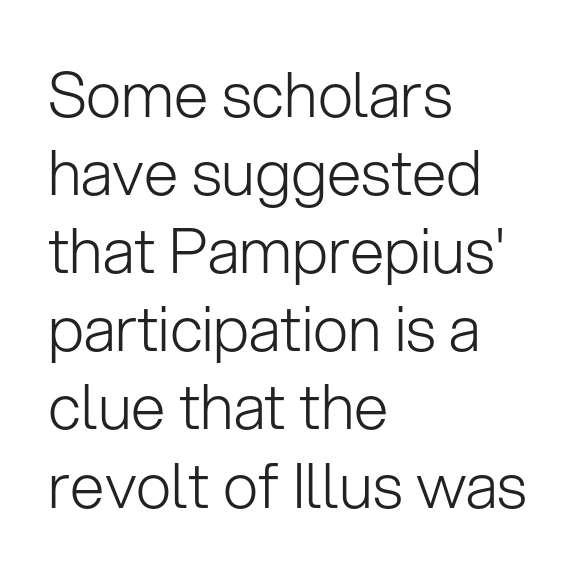
Q: Is the text bold? A: No.
Q: Is the text italic (slanted)? A: No, it is upright.
Q: Is the typeface a serif or a sans-serif typeface? A: Sans-serif.
Q: Is the text underlined? A: No.
Q: How is the paragraph aligned? A: Left-aligned.
Q: Is the spacing between letters normal or unusually wide? A: Normal.
Q: Is the spacing between lines tight, normal or loose? A: Normal.
Q: Width (condensed, normal, or wide)? A: Normal.
Q: Stroke contrast? A: Low.
Q: x-height? A: Medium.
Q: Monospaced? A: No.
